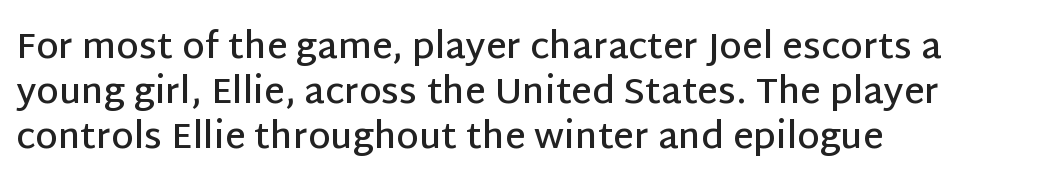
The image shows 36 px semibold sans-serif type, upright; set left-aligned, normal line spacing (1.25x), normal letter spacing, not underlined; low stroke contrast and a large x-height.
